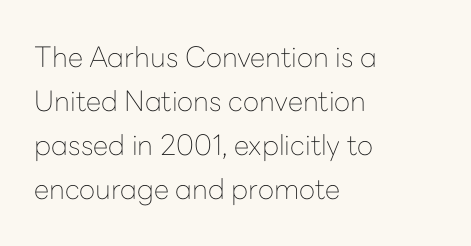
The image shows 28 px thin sans-serif type, upright; set left-aligned, normal line spacing (1.57x), normal letter spacing, not underlined; low stroke contrast and a medium x-height.
